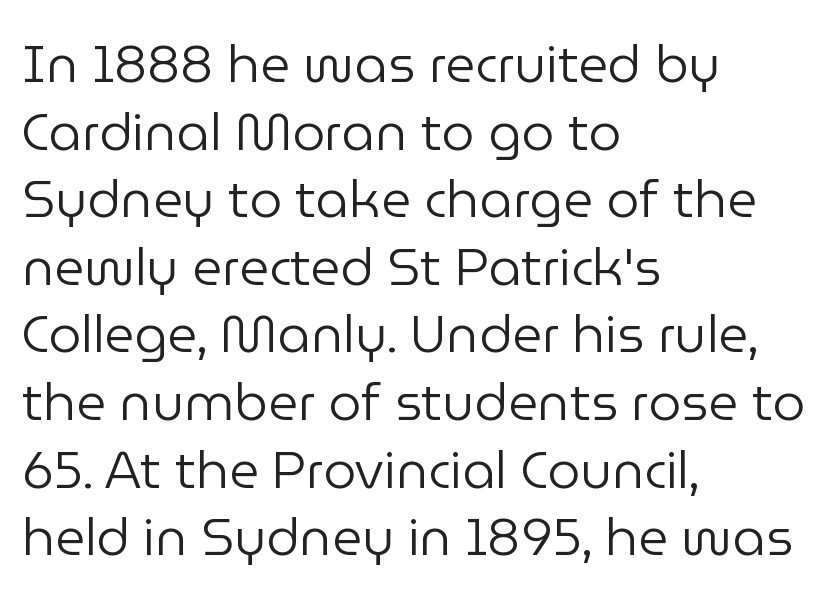
The letterforms sit shoulder to shoulder at normal distance. Stem width sits at or under what a default text font uses. Do the characters align in a grid? No, the font is proportional. Unlike italic type, these characters show no tilt at all. Leftover space on each line is placed entirely after the last word.
